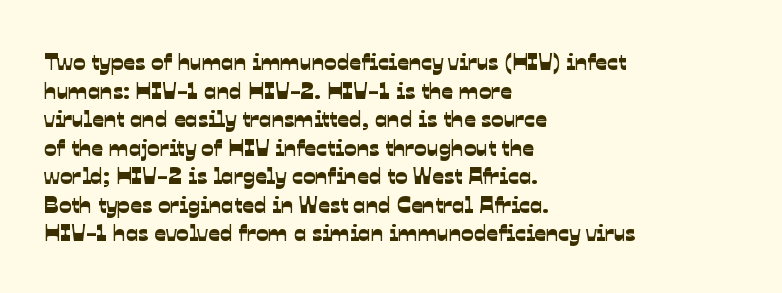
{"underline": "no", "align": "left", "line_spacing_ratio": 1.24, "letter_spacing": "normal", "letter_spacing_em": 0.0, "glyph_px": 23}
